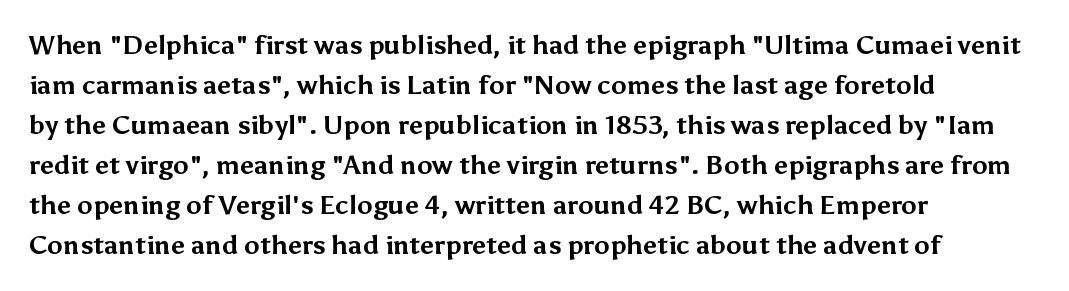
The image shows 26 px bold type, upright; set left-aligned, normal line spacing (1.54x), normal letter spacing, not underlined.
